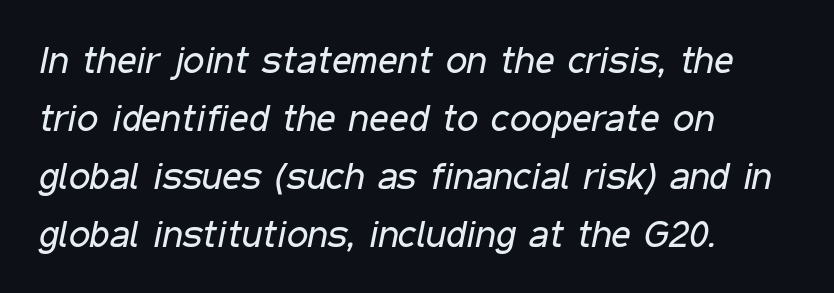
Q: Is the text bold? A: No.
Q: Is the text italic (slanted)? A: Yes, it leans right by about 11 degrees.
Q: Is the text underlined? A: No.
Q: How is the paragraph aligned? A: Left-aligned.
Q: Is the spacing between letters normal or unusually wide? A: Normal.
Q: Is the spacing between lines tight, normal or loose? A: Normal.
Q: Width (condensed, normal, or wide)? A: Condensed.
Q: Stroke contrast? A: Low.
Q: x-height? A: Medium.
Q: Monospaced? A: No.
